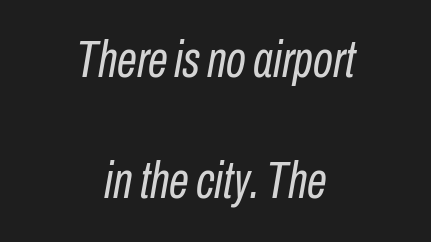
The image shows 51 px regular-weight, condensed type, italic (leaning right); set centered, loose line spacing (2.38x), normal letter spacing, not underlined; low stroke contrast and a medium x-height.
